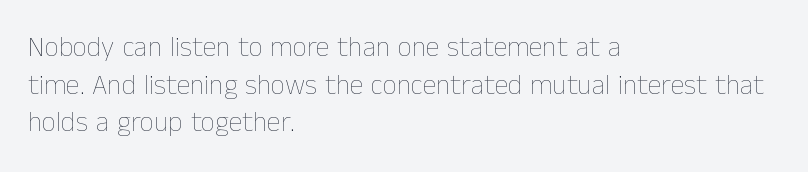
Q: Is the text bold? A: No.
Q: Is the text italic (slanted)? A: No, it is upright.
Q: Is the text underlined? A: No.
Q: How is the paragraph aligned? A: Left-aligned.
Q: Is the spacing between letters normal or unusually wide? A: Normal.
Q: Is the spacing between lines tight, normal or loose? A: Normal.
Q: Width (condensed, normal, or wide)? A: Normal.
Q: Stroke contrast? A: Low.
Q: x-height? A: Medium.
Q: Monospaced? A: No.
